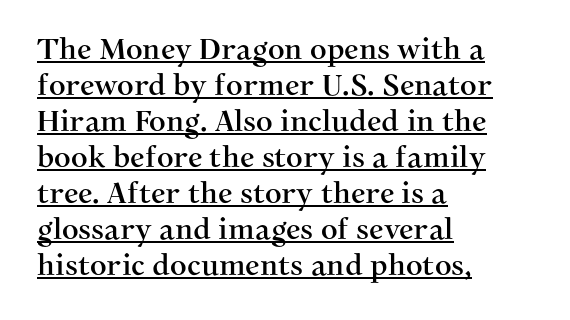
{"serif": "yes", "italic": "no", "width": "normal", "stroke_contrast": "medium", "x_height": "medium", "monospaced": "no", "underline": "yes", "align": "left", "line_spacing_ratio": 1.24, "letter_spacing": "normal", "letter_spacing_em": 0.0, "glyph_px": 29}
